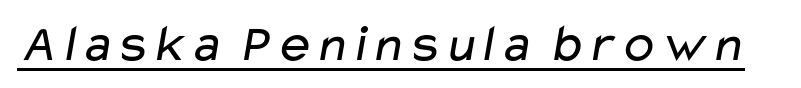
This is underlined copy, the kind a proofreader might mark for attention. The typesetting does not lean heavy: it is not bold. Think of a printed novel: that variable character pitch is what you see here. Honestly, the letter spacing is just normal — you wouldn't notice it.
